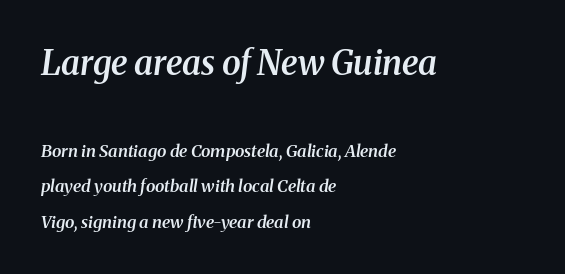
{"serif": "yes", "italic": "yes", "lean": "right", "slant_degrees": 8, "bold": "semi", "weight": "semibold", "width": "normal", "stroke_contrast": "medium", "x_height": "medium", "monospaced": "no", "underline": "no", "align": "left", "line_spacing": "loose", "line_spacing_ratio": 2.1, "letter_spacing": "normal", "letter_spacing_em": 0.0, "larger_block": "first", "size_ratio": 2.0, "glyph_px": 34}
